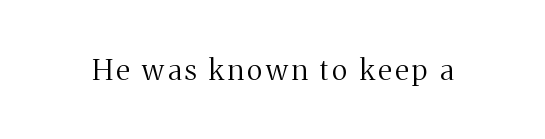
The image shows 29 px regular-weight serif type, upright; set not underlined; medium stroke contrast and a medium x-height.
